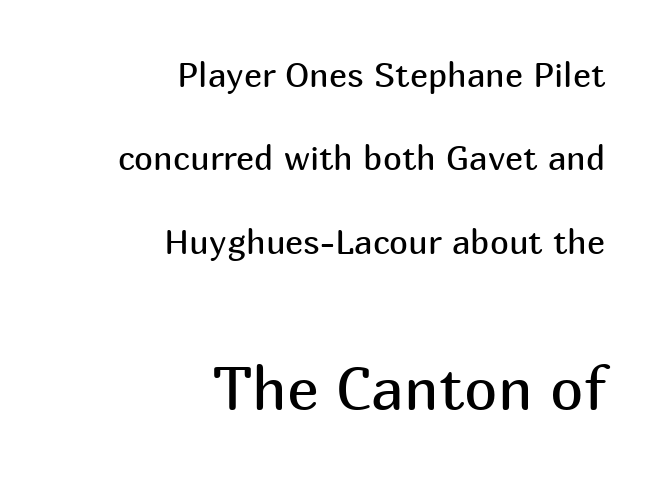
{"serif": "no", "italic": "no", "bold": "no", "weight": "regular", "width": "normal", "stroke_contrast": "medium", "x_height": "medium", "monospaced": "no", "underline": "no", "align": "right", "line_spacing": "loose", "line_spacing_ratio": 2.45, "letter_spacing": "normal", "letter_spacing_em": 0.0, "larger_block": "second", "size_ratio": 1.76, "glyph_px": 60}
